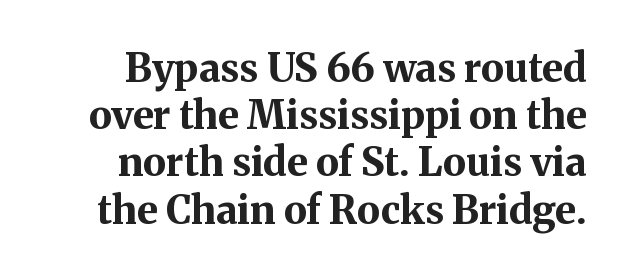
The image shows 39 px bold serif type, upright; set line spacing 1.21x, normal letter spacing, not underlined; medium stroke contrast and a medium x-height.
